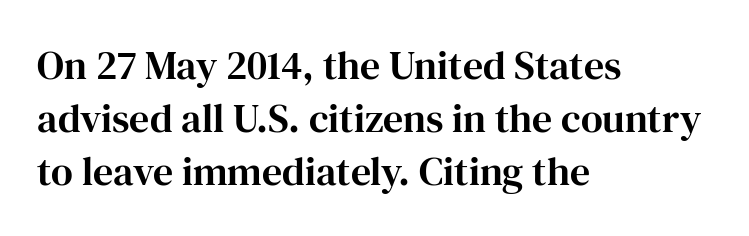
{"serif": "yes", "italic": "no", "width": "normal", "stroke_contrast": "high", "x_height": "medium", "monospaced": "no", "underline": "no", "align": "left", "line_spacing": "normal", "line_spacing_ratio": 1.32, "letter_spacing": "normal", "letter_spacing_em": 0.0, "glyph_px": 40}
